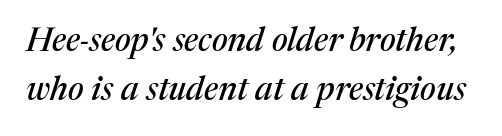
There is no visible air inserted between adjacent glyphs. The vertical gap from one line to the next is medium. Descenders are the only things crossing below the line. Spacing verdict: proportional, widths tailored to each character. This sample uses a serif face.
